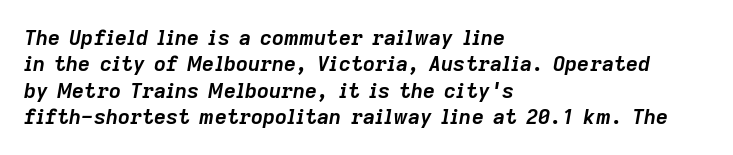
The image shows 21 px bold type, italic (leaning right); set left-aligned, normal line spacing (1.26x), normal letter spacing, not underlined.
